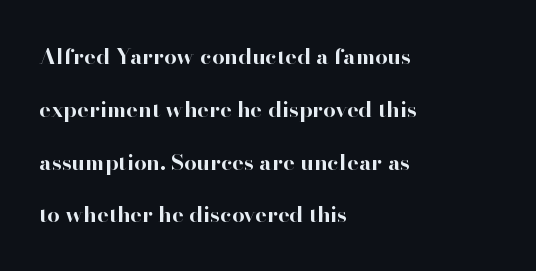
Q: Is the text bold? A: Yes.
Q: Is the text italic (slanted)? A: No, it is upright.
Q: Is the text underlined? A: No.
Q: How is the paragraph aligned? A: Left-aligned.
Q: Is the spacing between letters normal or unusually wide? A: Normal.
Q: Is the spacing between lines tight, normal or loose? A: Loose.
